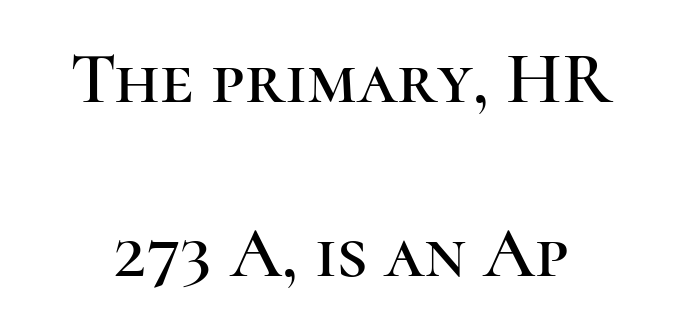
{"serif": "yes", "italic": "no", "width": "normal", "stroke_contrast": "high", "x_height": "medium", "monospaced": "no", "underline": "no", "line_spacing": "loose", "line_spacing_ratio": 2.38, "letter_spacing": "normal", "letter_spacing_em": 0.0, "glyph_px": 73}
